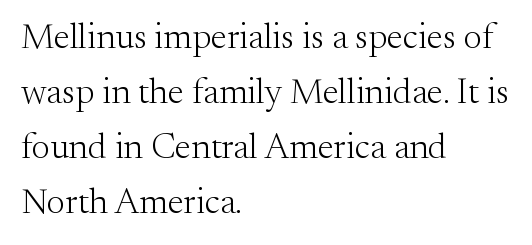
Q: Is the text bold? A: No.
Q: Is the text italic (slanted)? A: No, it is upright.
Q: Is the typeface a serif or a sans-serif typeface? A: Serif.
Q: Is the text underlined? A: No.
Q: How is the paragraph aligned? A: Left-aligned.
Q: Is the spacing between letters normal or unusually wide? A: Normal.
Q: Is the spacing between lines tight, normal or loose? A: Normal.
Q: Width (condensed, normal, or wide)? A: Normal.
Q: Stroke contrast? A: Medium.
Q: x-height? A: Small.
Q: Monospaced? A: No.
